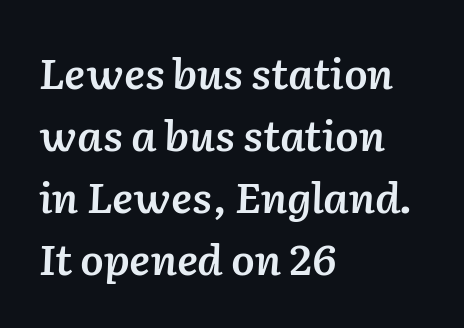
The image shows 42 px semibold type, italic (leaning right); set left-aligned, normal line spacing (1.48x), normal letter spacing, not underlined; low stroke contrast and a medium x-height.
